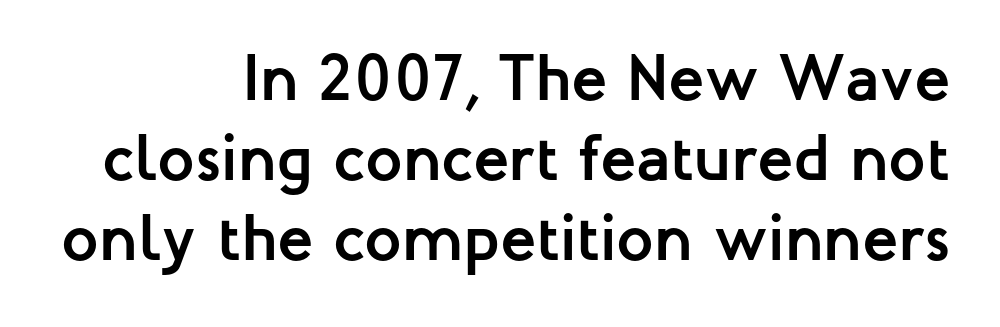
{"serif": "no", "italic": "no", "bold": "yes", "weight": "semibold", "width": "normal", "stroke_contrast": "low", "x_height": "medium", "monospaced": "no", "underline": "no", "align": "right", "line_spacing_ratio": 1.21, "letter_spacing": "normal", "letter_spacing_em": 0.0, "glyph_px": 66}
